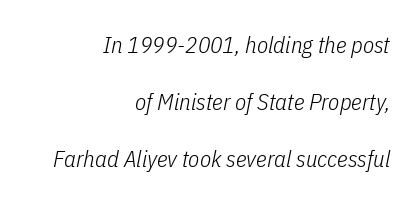
{"italic": "yes", "lean": "right", "slant_degrees": 11, "bold": "no", "underline": "no", "align": "right", "line_spacing": "loose", "line_spacing_ratio": 2.48, "letter_spacing": "normal", "letter_spacing_em": 0.0, "glyph_px": 23}
